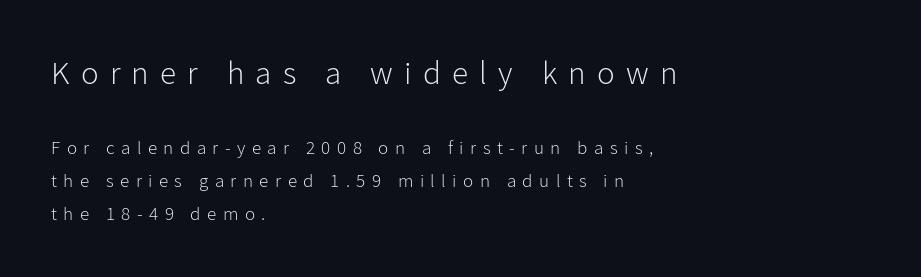
{"serif": "no", "italic": "no", "bold": "no", "weight": "light", "width": "normal", "stroke_contrast": "low", "x_height": "medium", "monospaced": "no", "underline": "no", "align": "left", "line_spacing_ratio": 1.74, "letter_spacing": "wide", "letter_spacing_em": 0.34, "larger_block": "first", "size_ratio": 1.74, "glyph_px": 33}
